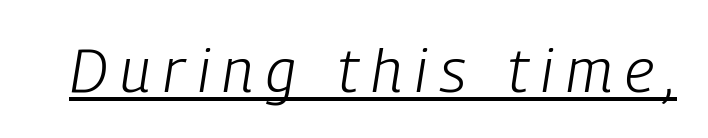
These lines were composed using italics. Underlined type. Looks like regular typesetting: each glyph gets only the width it needs. The strokes carry an ordinary text weight at most. Short note: letters widely spaced.
